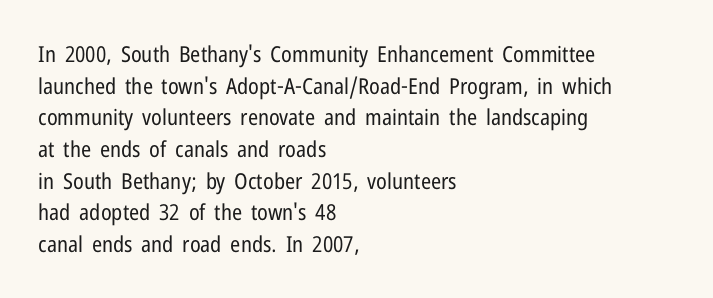
{"italic": "no", "bold": "no", "underline": "no", "align": "left", "line_spacing": "normal", "line_spacing_ratio": 1.44, "letter_spacing": "normal", "letter_spacing_em": 0.0, "glyph_px": 22}
